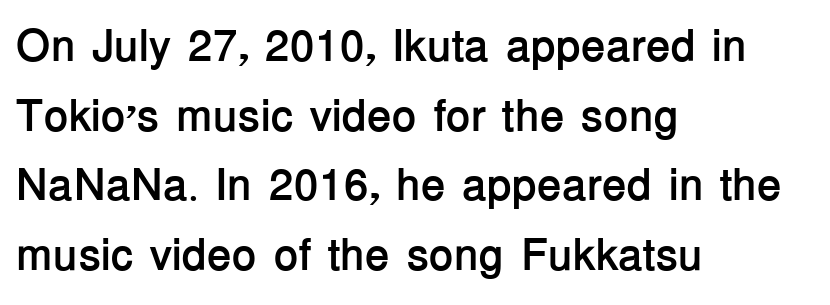
Emphasis by weight is at full strength: bold. There is no visible air inserted between adjacent glyphs. Interline gaps are of average width in this sample. The designer went with a sans here, leaving each stem footless.
